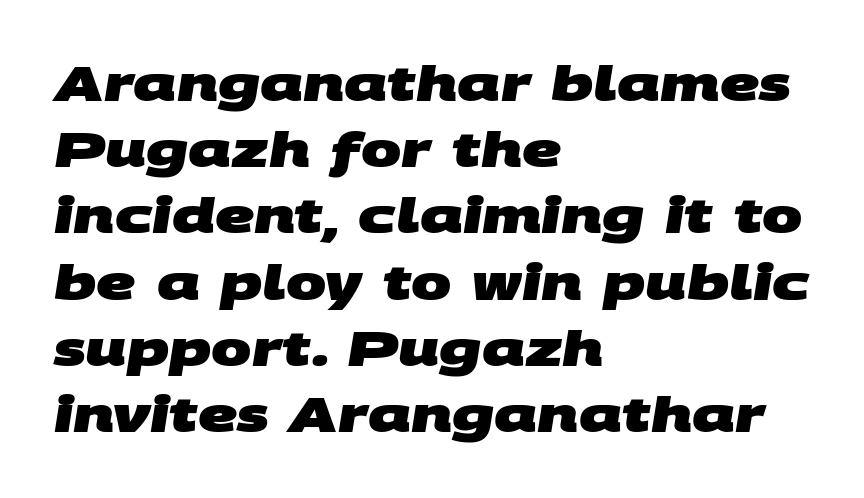
{"serif": "no", "bold": "yes", "weight": "heavy", "width": "wide", "stroke_contrast": "medium", "x_height": "large", "monospaced": "no", "underline": "no", "align": "left", "line_spacing": "normal", "line_spacing_ratio": 1.38, "letter_spacing": "normal", "letter_spacing_em": 0.0, "glyph_px": 48}
